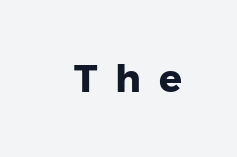
{"serif": "no", "italic": "no", "bold": "yes", "weight": "heavy", "width": "normal", "stroke_contrast": "low", "x_height": "medium", "monospaced": "no", "underline": "no", "letter_spacing": "wide", "letter_spacing_em": 0.47, "glyph_px": 38}
